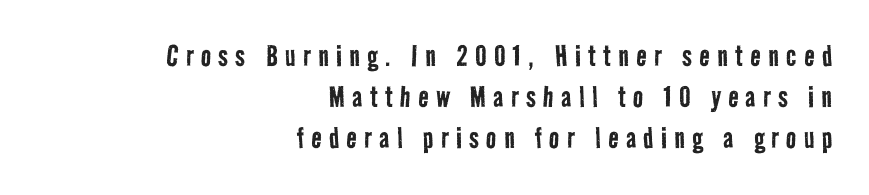
The compositor pushed each line to the right boundary. Regarding serifs, this sample does without them. The face used here is proportionally spaced, like ordinary book or web type. These lines have a slow, spaced-out rhythm from letter to letter. The passage shown is not bold in any degree. Bare-footed words on every line.
